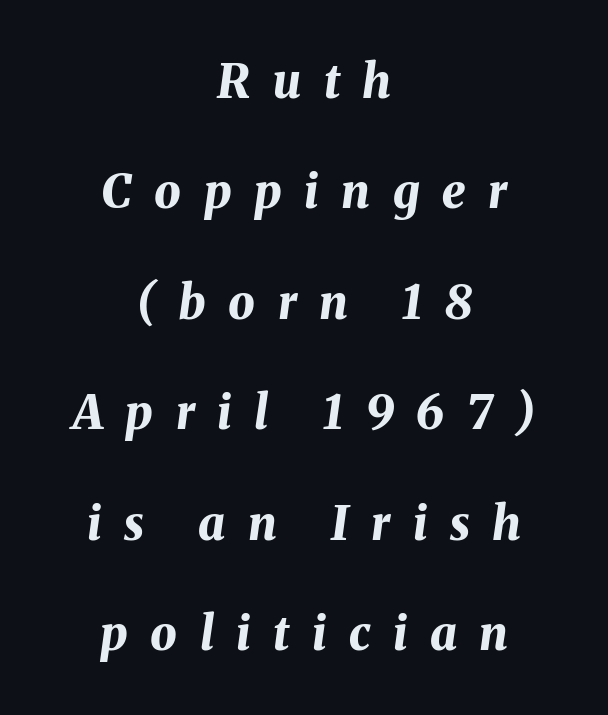
The image shows 47 px bold type, italic (leaning right); set centered, loose line spacing (2.35x), unusually wide letter spacing (+0.48 em), not underlined; medium stroke contrast and a medium x-height.
